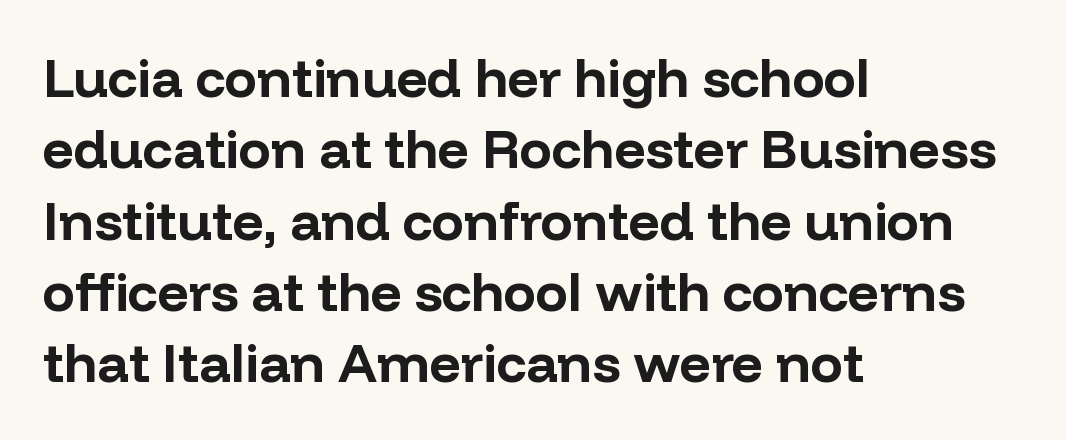
Emphasis by weight is at full strength: bold. The passage shown has conventional tracking throughout. You could not count columns in this text — the font is proportionally spaced. The rendering shows plain stroke endings on the letterforms — a sans-serif design. This rendering features lettering with no underline.
